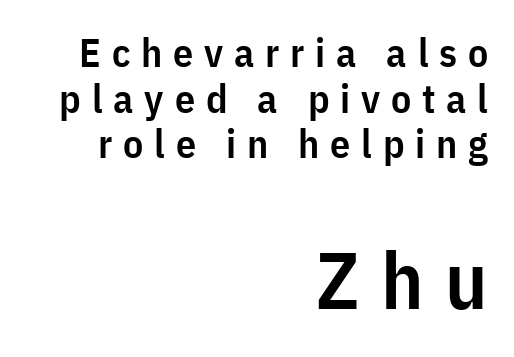
The image shows 80 px semibold, condensed sans-serif type, upright; set right-aligned, tight line spacing (1.14x), unusually wide letter spacing (+0.27 em), not underlined; the second (bottom) block is 2.0x larger; low stroke contrast and a medium x-height.
